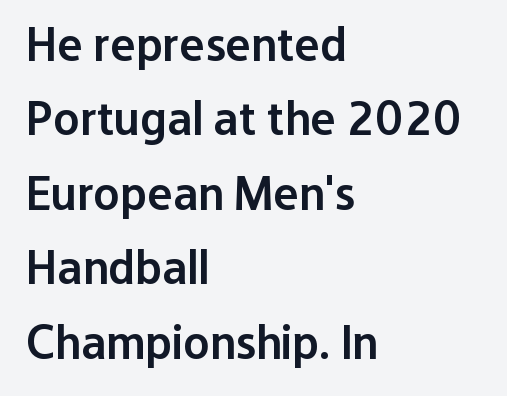
{"serif": "no", "italic": "no", "bold": "semi", "weight": "semibold", "width": "normal", "stroke_contrast": "low", "x_height": "medium", "monospaced": "no", "underline": "no", "align": "left", "line_spacing": "normal", "line_spacing_ratio": 1.55, "letter_spacing": "normal", "letter_spacing_em": 0.0, "glyph_px": 48}
